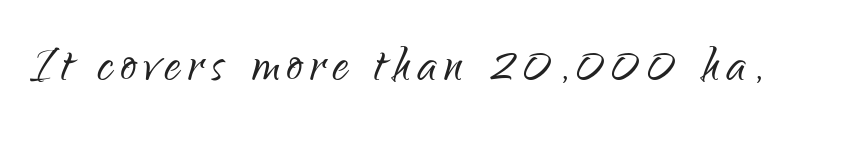
The image shows 63 px light, condensed sans-serif type; set not underlined; low stroke contrast and a small x-height.
